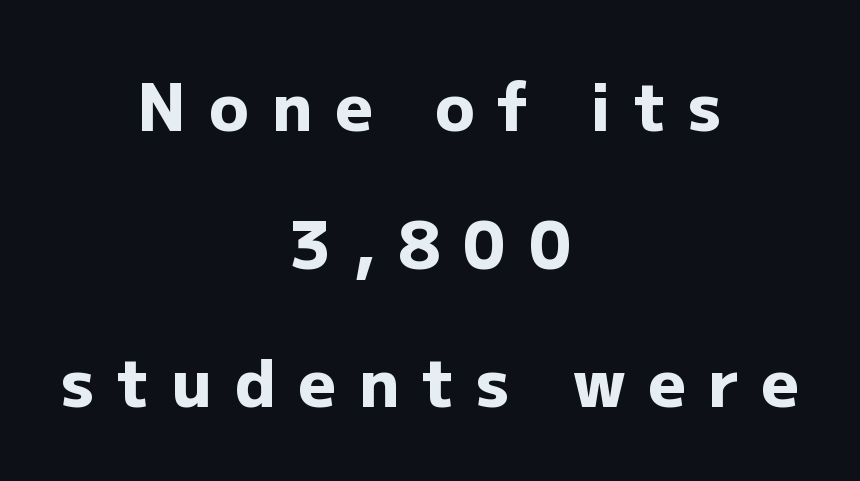
The vertical gap from one line to the next is large. Plenty of ink on the page — the face is bold. When letters stand straight like this, we call the style roman or upright. The text block is weighted toward neither margin, spreading evenly from the middle. The typeface chosen for these lines omits serifs.
